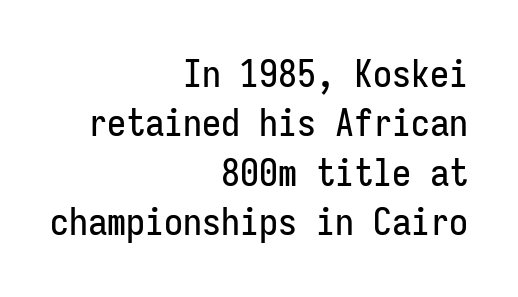
{"serif": "no", "italic": "no", "width": "condensed", "stroke_contrast": "low", "x_height": "medium", "monospaced": "yes", "underline": "no", "align": "right", "line_spacing": "normal", "line_spacing_ratio": 1.3, "letter_spacing": "normal", "letter_spacing_em": 0.0, "glyph_px": 38}
